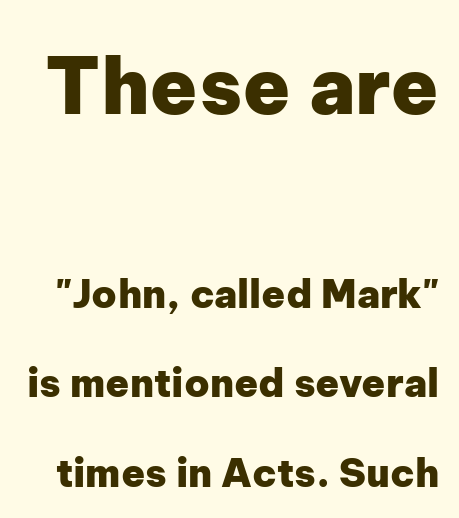
The image shows 78 px heavy sans-serif type, upright; set loose line spacing (2.29x), normal letter spacing, not underlined; the first (top) block is 2.0x larger; low stroke contrast and a medium x-height.
